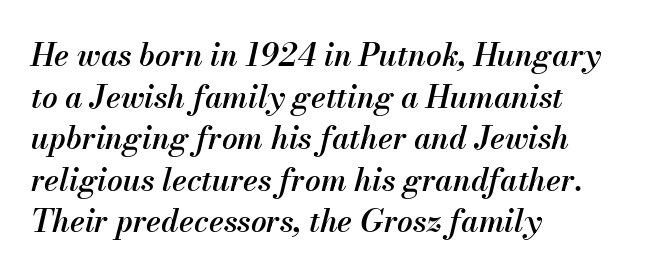
Q: Is the text bold? A: Semi-bold.
Q: Is the text italic (slanted)? A: Yes, it leans right by about 13 degrees.
Q: Is the text underlined? A: No.
Q: How is the paragraph aligned? A: Left-aligned.
Q: Is the spacing between letters normal or unusually wide? A: Normal.
Q: Is the spacing between lines tight, normal or loose? A: Normal.
Q: Width (condensed, normal, or wide)? A: Normal.
Q: Stroke contrast? A: Medium.
Q: x-height? A: Small.
Q: Monospaced? A: No.
